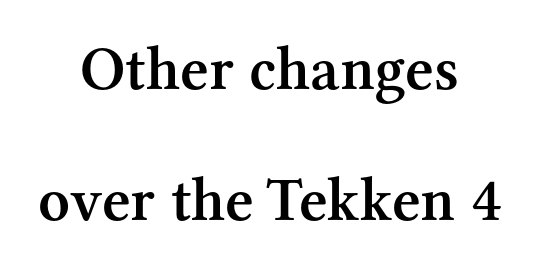
{"serif": "yes", "italic": "no", "bold": "semi", "weight": "semibold", "width": "normal", "stroke_contrast": "medium", "x_height": "medium", "monospaced": "no", "underline": "no", "align": "center", "line_spacing": "loose", "line_spacing_ratio": 2.11, "letter_spacing": "normal", "letter_spacing_em": 0.0, "glyph_px": 62}
